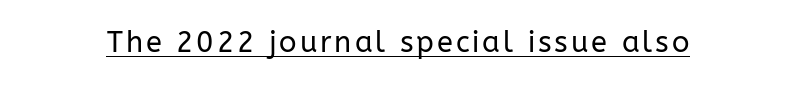
{"serif": "no", "italic": "no", "bold": "no", "weight": "regular", "width": "normal", "stroke_contrast": "low", "x_height": "medium", "monospaced": "no", "underline": "yes", "glyph_px": 29}
